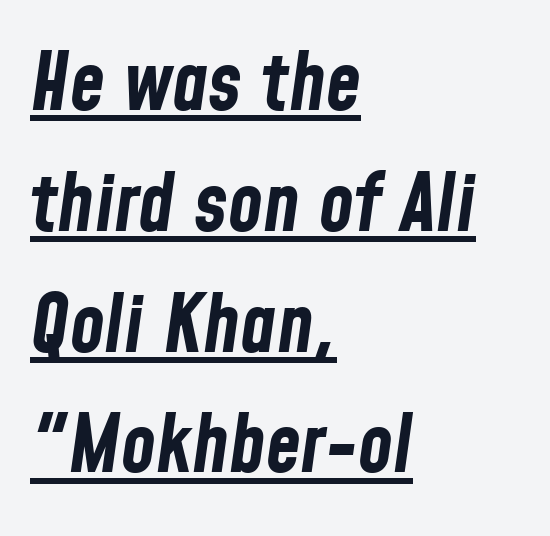
This sample keeps an unexceptional amount of space between lines. This rendering uses left alignment, leaving the right contour irregular. The typography opts for an oblique posture over an upright one. Is the type bold? Yes — the strokes are clearly thick and heavy. The face used here appears with an underline applied. Honestly, the letter spacing is just normal — you wouldn't notice it.
